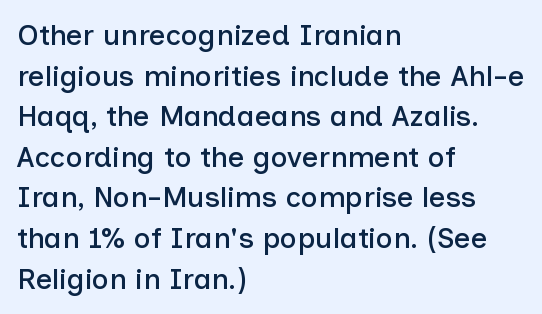
Q: Is the text italic (slanted)? A: No, it is upright.
Q: Is the typeface a serif or a sans-serif typeface? A: Sans-serif.
Q: Is the text underlined? A: No.
Q: How is the paragraph aligned? A: Left-aligned.
Q: Is the spacing between letters normal or unusually wide? A: Normal.
Q: Is the spacing between lines tight, normal or loose? A: Normal.
Q: Width (condensed, normal, or wide)? A: Normal.
Q: Stroke contrast? A: Low.
Q: x-height? A: Medium.
Q: Monospaced? A: No.
